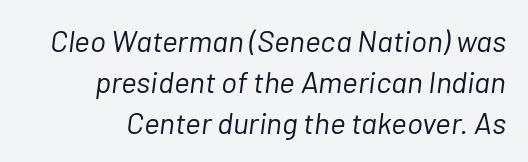
{"italic": "yes", "lean": "right", "slant_degrees": 7, "bold": "no", "weight": "light", "width": "normal", "stroke_contrast": "low", "x_height": "medium", "monospaced": "no", "underline": "no", "line_spacing": "normal", "line_spacing_ratio": 1.36, "letter_spacing": "normal", "letter_spacing_em": 0.0, "glyph_px": 30}
